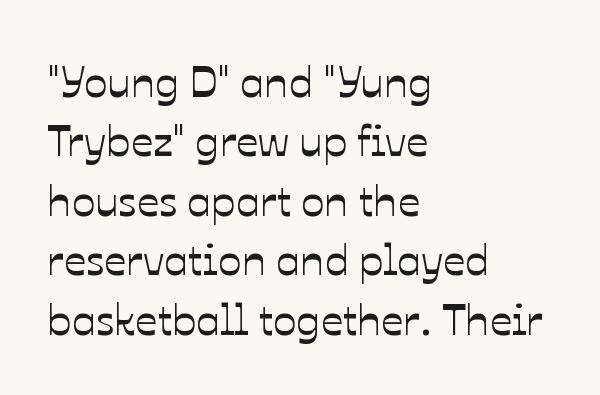
Every stem runs plumb, perpendicular to the baseline. These lines keep a tight, regular rhythm from letter to letter. Casual observation: everything's shoved over to the left. The passage shown stacks its lines at a standard gap. The space directly below the letters is spotless. Proportional: the letters do not fall into vertical columns.
